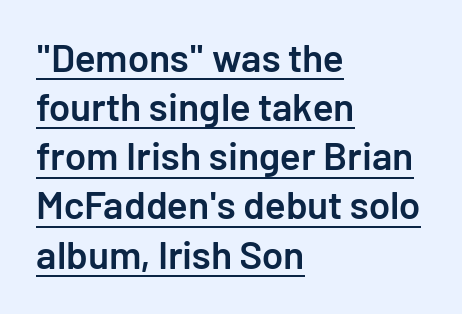
Q: Is the text bold? A: Semi-bold.
Q: Is the text italic (slanted)? A: No, it is upright.
Q: Is the typeface a serif or a sans-serif typeface? A: Sans-serif.
Q: Is the text underlined? A: Yes.
Q: How is the paragraph aligned? A: Left-aligned.
Q: Is the spacing between letters normal or unusually wide? A: Normal.
Q: Is the spacing between lines tight, normal or loose? A: Normal.
Q: Width (condensed, normal, or wide)? A: Normal.
Q: Stroke contrast? A: Low.
Q: x-height? A: Medium.
Q: Monospaced? A: No.
